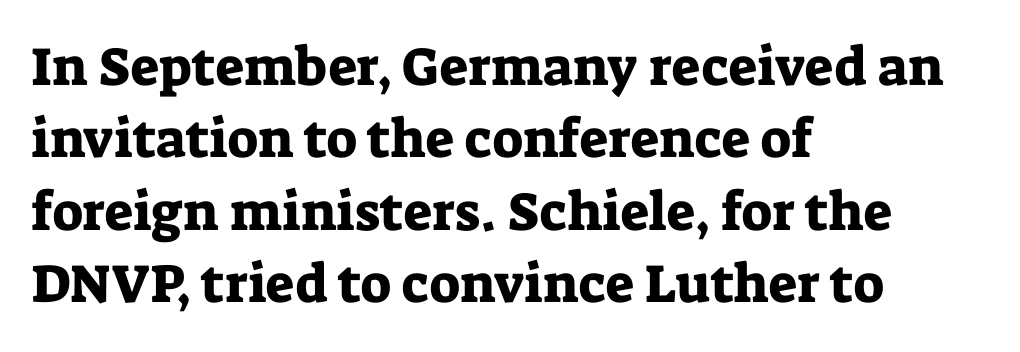
The image shows 54 px serif type, upright; set left-aligned, normal line spacing (1.34x), normal letter spacing, not underlined; low stroke contrast and a medium x-height.
